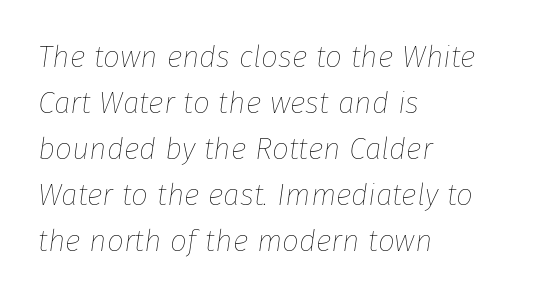
Q: Is the text bold? A: No.
Q: Is the text italic (slanted)? A: Yes, it leans right by about 8 degrees.
Q: Is the text underlined? A: No.
Q: How is the paragraph aligned? A: Left-aligned.
Q: Is the spacing between letters normal or unusually wide? A: Normal.
Q: Is the spacing between lines tight, normal or loose? A: Normal.
Q: Width (condensed, normal, or wide)? A: Normal.
Q: Stroke contrast? A: Low.
Q: x-height? A: Medium.
Q: Monospaced? A: No.
